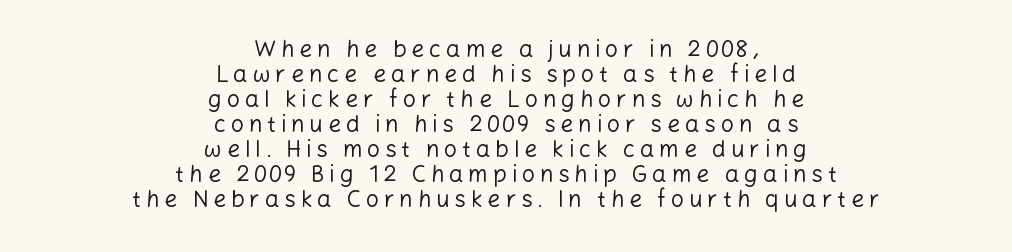
The image shows 23 px text type, upright; set centered, tight line spacing (1.09x), unusually wide letter spacing (+0.21 em), not underlined.
